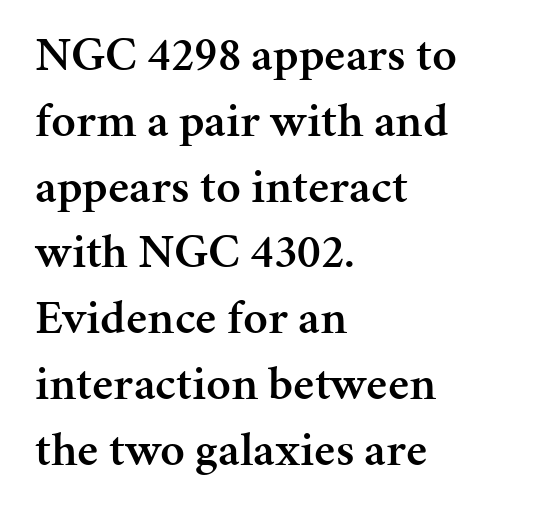
Q: Is the text bold? A: Semi-bold.
Q: Is the text italic (slanted)? A: No, it is upright.
Q: Is the typeface a serif or a sans-serif typeface? A: Serif.
Q: Is the text underlined? A: No.
Q: How is the paragraph aligned? A: Left-aligned.
Q: Is the spacing between letters normal or unusually wide? A: Normal.
Q: Is the spacing between lines tight, normal or loose? A: Normal.
Q: Width (condensed, normal, or wide)? A: Normal.
Q: Stroke contrast? A: Medium.
Q: x-height? A: Medium.
Q: Monospaced? A: No.
